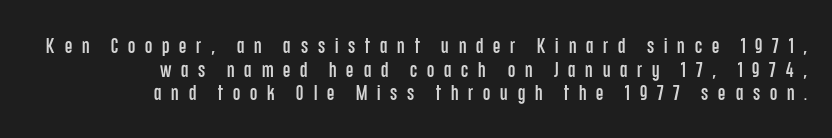
{"italic": "no", "underline": "no", "align": "right", "line_spacing": "tight", "line_spacing_ratio": 1.13, "letter_spacing": "wide", "letter_spacing_em": 0.47, "glyph_px": 21}
